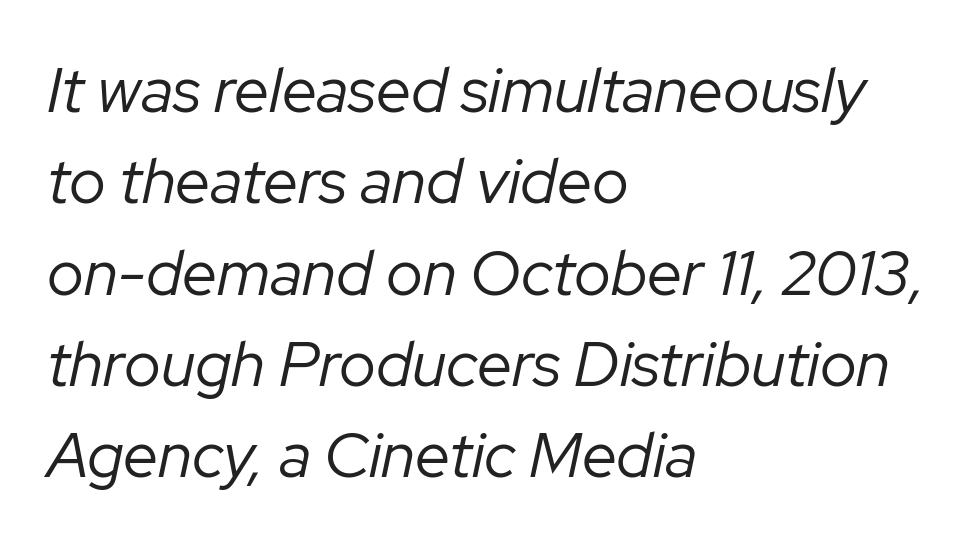
The image shows 63 px regular-weight type, italic (leaning right); set left-aligned, normal line spacing (1.45x), normal letter spacing, not underlined; low stroke contrast and a medium x-height.
